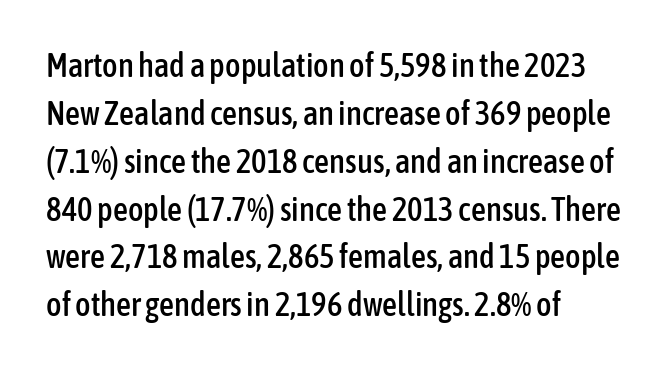
Proportional: the letters do not fall into vertical columns. Check the space under the baseline: it is left empty. The lettering holds an erect, upright posture throughout. In terms of letterform style, serifs are entirely absent. Normally led — the rows are evenly, conventionally spaced. A classic flush-left, rag-right setting is used for this passage.
